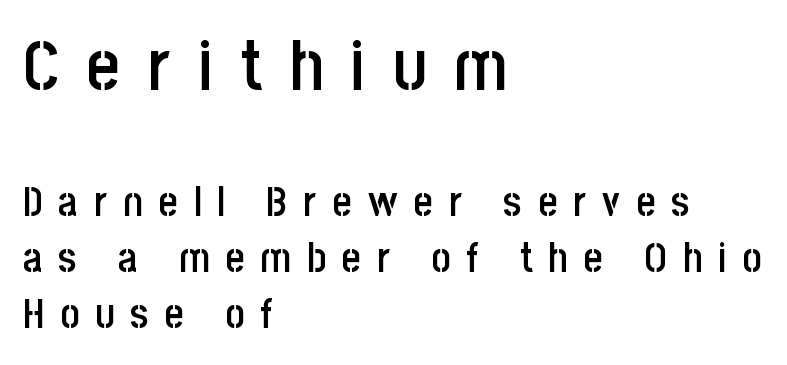
Q: Is the text bold? A: Semi-bold.
Q: Is the text italic (slanted)? A: No, it is upright.
Q: Is the typeface a serif or a sans-serif typeface? A: Sans-serif.
Q: Is the text underlined? A: No.
Q: How is the paragraph aligned? A: Left-aligned.
Q: Is the spacing between letters normal or unusually wide? A: Unusually wide.
Q: Is the spacing between lines tight, normal or loose? A: Normal.
Q: Which block of text is set in a larger size, the first (top) or the second (bottom)? A: The first (top) one.
Q: Width (condensed, normal, or wide)? A: Condensed.
Q: Stroke contrast? A: Low.
Q: x-height? A: Large.
Q: Monospaced? A: No.
